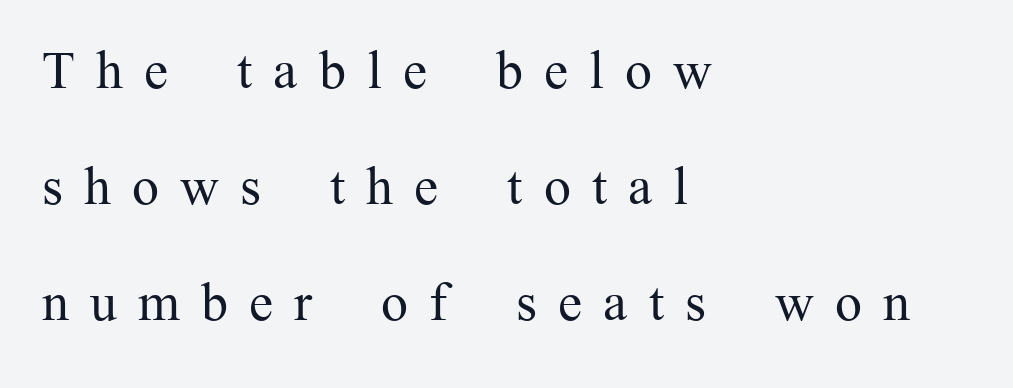
Q: Is the text bold? A: No.
Q: Is the text italic (slanted)? A: No, it is upright.
Q: Is the typeface a serif or a sans-serif typeface? A: Serif.
Q: Is the text underlined? A: No.
Q: How is the paragraph aligned? A: Left-aligned.
Q: Is the spacing between letters normal or unusually wide? A: Unusually wide.
Q: Is the spacing between lines tight, normal or loose? A: Loose.
Q: Width (condensed, normal, or wide)? A: Normal.
Q: Stroke contrast? A: Medium.
Q: x-height? A: Medium.
Q: Monospaced? A: No.
